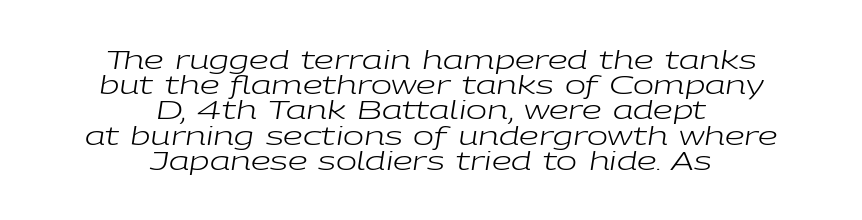
Q: Is the text bold? A: No.
Q: Is the text italic (slanted)? A: Yes, it leans right by about 9 degrees.
Q: Is the text underlined? A: No.
Q: How is the paragraph aligned? A: Centered.
Q: Is the spacing between letters normal or unusually wide? A: Normal.
Q: Is the spacing between lines tight, normal or loose? A: Tight.
